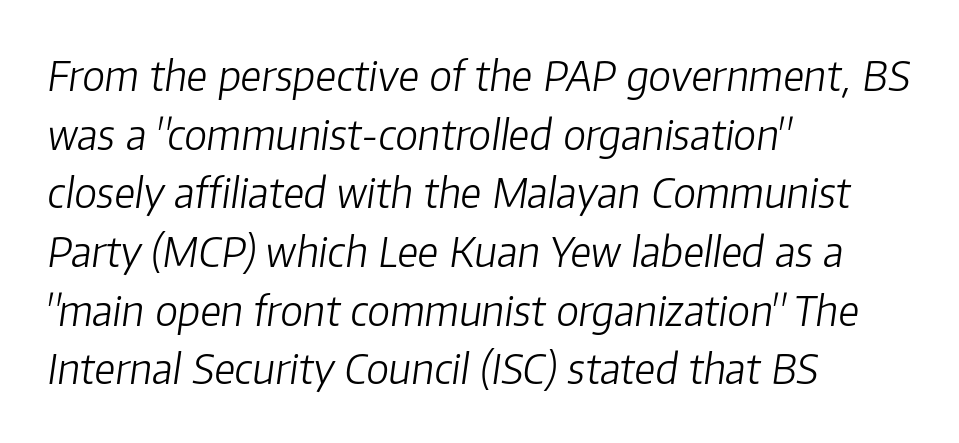
{"italic": "yes", "lean": "right", "slant_degrees": 8, "bold": "no", "weight": "light", "width": "normal", "stroke_contrast": "low", "x_height": "medium", "monospaced": "no", "underline": "no", "align": "left", "line_spacing": "normal", "line_spacing_ratio": 1.43, "letter_spacing": "normal", "letter_spacing_em": 0.0, "glyph_px": 41}
